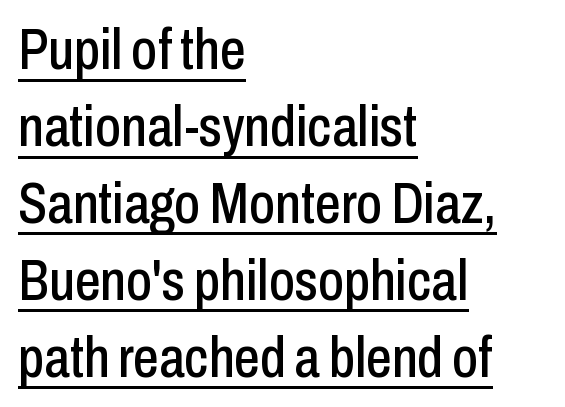
These lines stack with their left ends in a neat column. The axis of the letterforms is exactly vertical. The vertical gap from one line to the next is medium. To sum up the face: it is a sans, with no serifs. The line texture is even and compact thanks to regular tracking.
